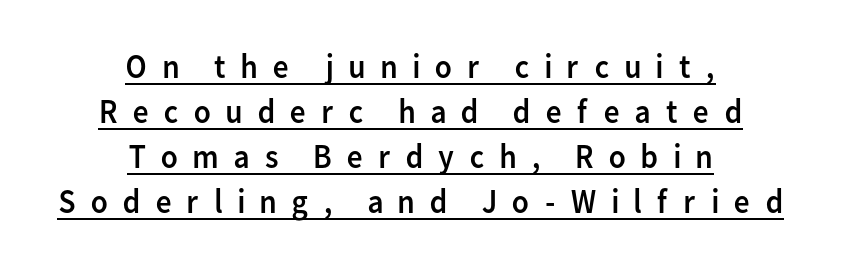
{"serif": "no", "italic": "no", "bold": "no", "weight": "regular", "width": "normal", "stroke_contrast": "low", "x_height": "medium", "monospaced": "no", "underline": "yes", "align": "center", "line_spacing": "normal", "line_spacing_ratio": 1.29, "letter_spacing": "wide", "letter_spacing_em": 0.39, "glyph_px": 35}
